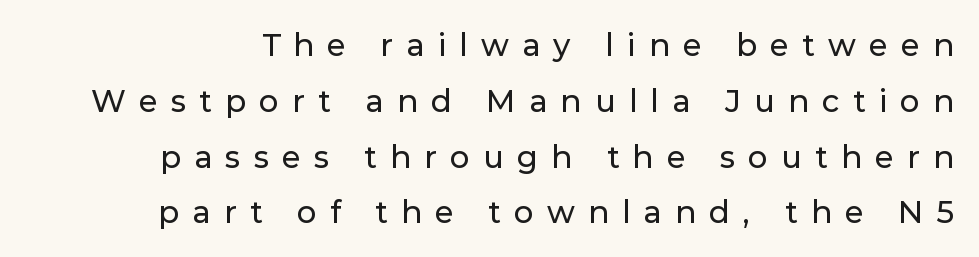
{"serif": "no", "italic": "no", "width": "normal", "stroke_contrast": "low", "x_height": "medium", "monospaced": "no", "underline": "no", "line_spacing_ratio": 1.8, "letter_spacing": "wide", "letter_spacing_em": 0.42, "glyph_px": 31}
